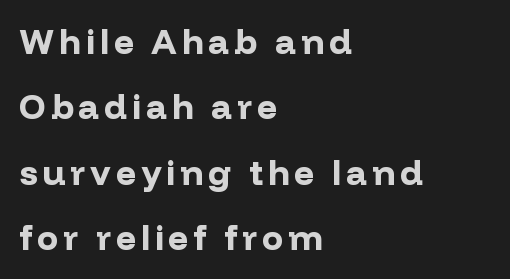
Q: Is the text bold? A: Yes.
Q: Is the text italic (slanted)? A: No, it is upright.
Q: Is the typeface a serif or a sans-serif typeface? A: Sans-serif.
Q: Is the text underlined? A: No.
Q: How is the paragraph aligned? A: Left-aligned.
Q: Width (condensed, normal, or wide)? A: Normal.
Q: Stroke contrast? A: Low.
Q: x-height? A: Medium.
Q: Monospaced? A: No.
